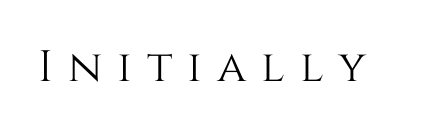
The image shows 44 px text type, upright; set unusually wide letter spacing (+0.34 em), not underlined; medium stroke contrast and a large x-height.
